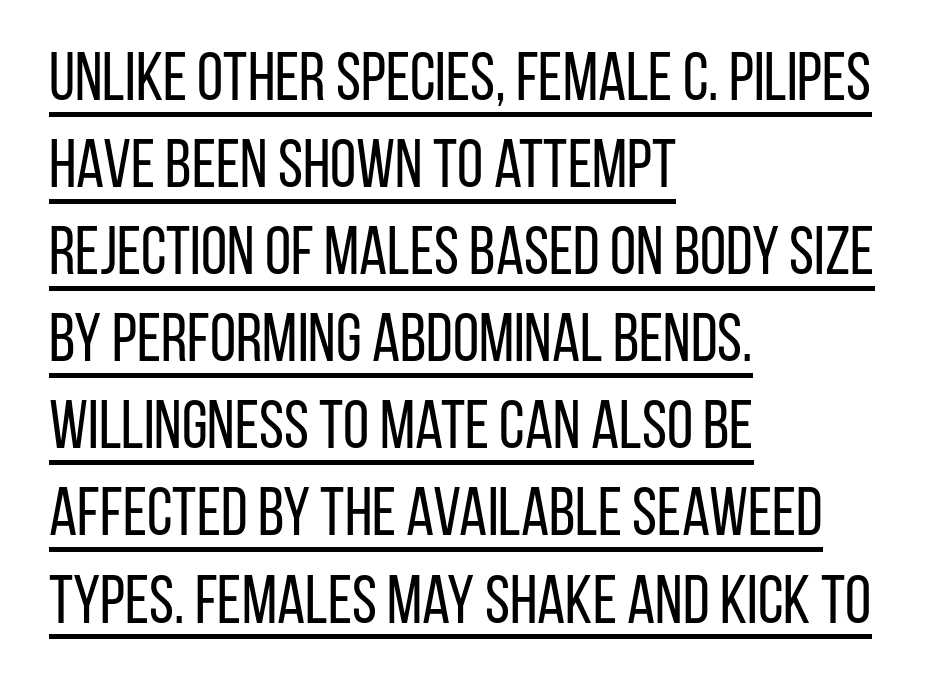
Q: Is the text bold? A: No.
Q: Is the text italic (slanted)? A: No, it is upright.
Q: Is the typeface a serif or a sans-serif typeface? A: Sans-serif.
Q: Is the text underlined? A: Yes.
Q: How is the paragraph aligned? A: Left-aligned.
Q: Is the spacing between letters normal or unusually wide? A: Normal.
Q: Is the spacing between lines tight, normal or loose? A: Normal.
Q: Width (condensed, normal, or wide)? A: Condensed.
Q: Stroke contrast? A: Low.
Q: x-height? A: Large.
Q: Monospaced? A: No.
